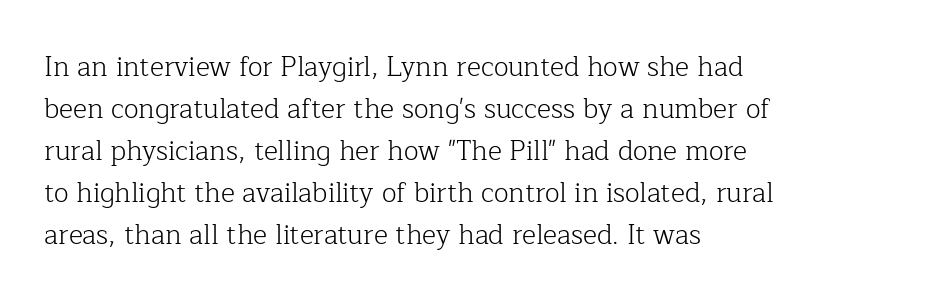
Q: Is the text bold? A: No.
Q: Is the text italic (slanted)? A: No, it is upright.
Q: Is the text underlined? A: No.
Q: How is the paragraph aligned? A: Left-aligned.
Q: Is the spacing between letters normal or unusually wide? A: Normal.
Q: Is the spacing between lines tight, normal or loose? A: Normal.
